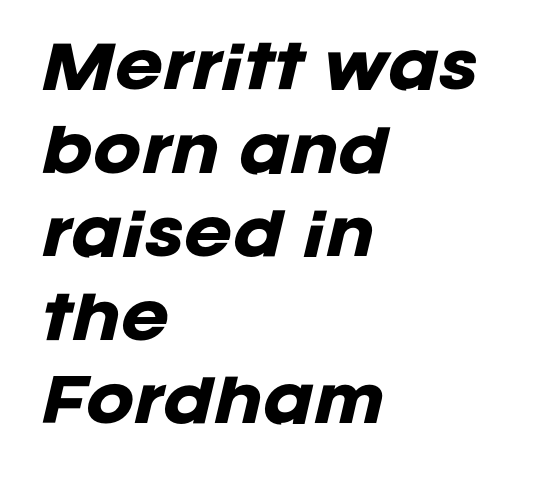
Q: Is the text bold? A: Yes.
Q: Is the text italic (slanted)? A: Yes, it leans right by about 12 degrees.
Q: Is the text underlined? A: No.
Q: How is the paragraph aligned? A: Left-aligned.
Q: Is the spacing between letters normal or unusually wide? A: Normal.
Q: Is the spacing between lines tight, normal or loose? A: Normal.
Q: Width (condensed, normal, or wide)? A: Normal.
Q: Stroke contrast? A: Low.
Q: x-height? A: Large.
Q: Monospaced? A: No.
